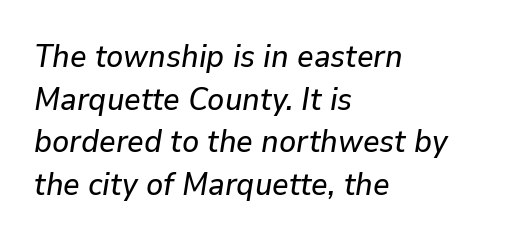
Q: Is the text italic (slanted)? A: Yes, it leans right by about 9 degrees.
Q: Is the text underlined? A: No.
Q: How is the paragraph aligned? A: Left-aligned.
Q: Is the spacing between letters normal or unusually wide? A: Normal.
Q: Is the spacing between lines tight, normal or loose? A: Normal.
Q: Width (condensed, normal, or wide)? A: Normal.
Q: Stroke contrast? A: Low.
Q: x-height? A: Medium.
Q: Monospaced? A: No.
